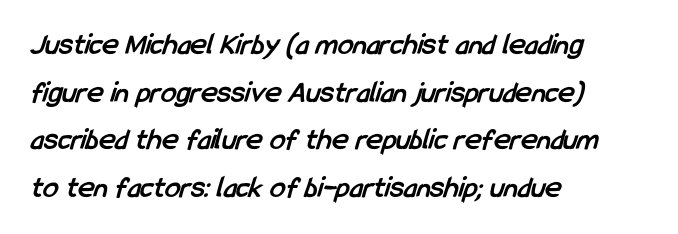
{"serif": "no", "bold": "yes", "weight": "semibold", "width": "condensed", "stroke_contrast": "low", "x_height": "medium", "monospaced": "no", "underline": "no", "align": "left", "line_spacing": "normal", "line_spacing_ratio": 1.54, "letter_spacing": "normal", "letter_spacing_em": 0.0, "glyph_px": 31}
